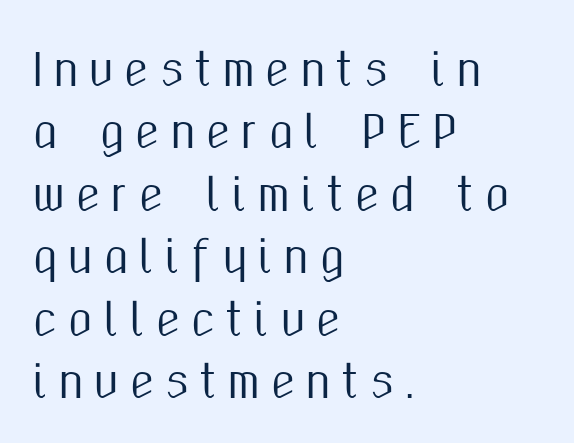
{"serif": "no", "italic": "no", "width": "condensed", "stroke_contrast": "medium", "x_height": "medium", "monospaced": "no", "underline": "no", "align": "left", "line_spacing": "normal", "line_spacing_ratio": 1.42, "letter_spacing": "wide", "letter_spacing_em": 0.24, "glyph_px": 44}
